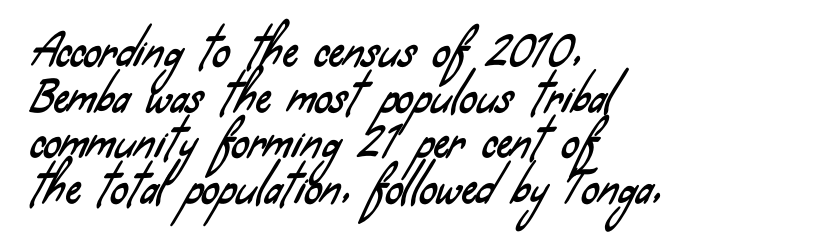
The baseline area is clear. Notice how descenders almost collide with the ascenders below — that's tight leading. Look at the tracking — it's just the regular setting, nothing added. A typesetter would label this face a sans.
